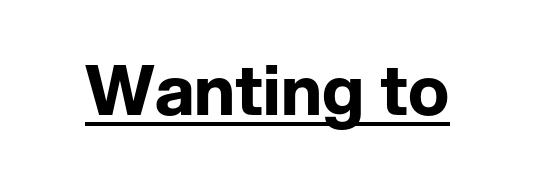
Weight: bold. Every word sits above its own underline. Italic: no, the glyphs are upright roman. The letters advance in unequal steps, a hallmark of proportional type. Is this a sans? Yes — the strokes have no serifs. The line texture is even and compact thanks to regular tracking.
